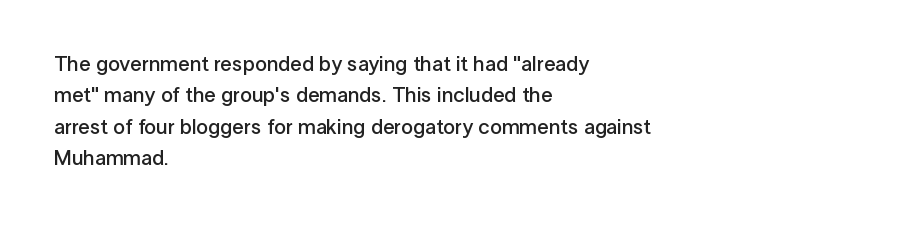
The glyphs have the mass of a demibold cut, below bold. The compositor pushed each line to the left boundary. The passage shown is not underscored anywhere. Caption: standard tracking, unaltered. Reading down the column, the eye jumps a familiar distance to each next line. The axis of the letterforms is exactly vertical.
